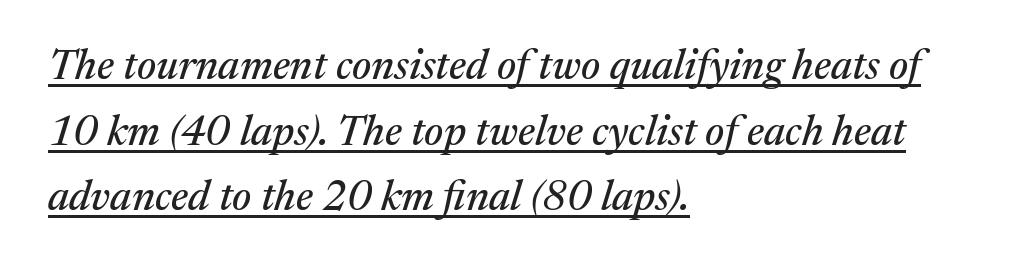
{"serif": "yes", "italic": "yes", "lean": "right", "slant_degrees": 17, "width": "normal", "stroke_contrast": "medium", "x_height": "medium", "monospaced": "no", "underline": "yes", "align": "left", "line_spacing": "normal", "line_spacing_ratio": 1.56, "letter_spacing": "normal", "letter_spacing_em": 0.0, "glyph_px": 42}
